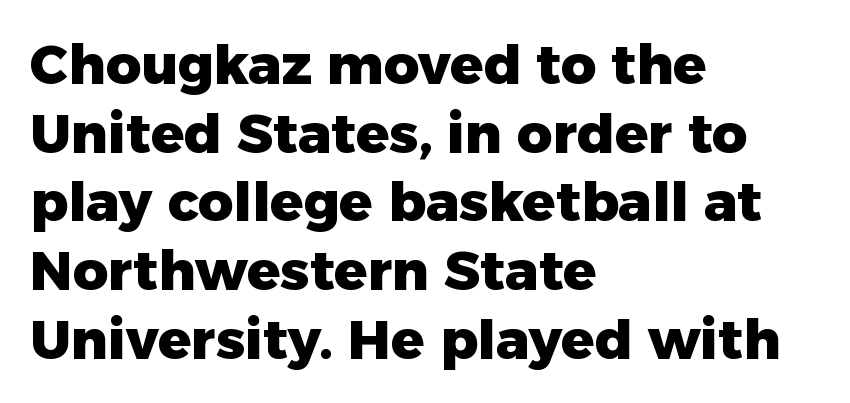
I'd call this a sans setting — the letters go barefoot. These lines are set flush left with a ragged right edge. Heft: maximum for text — a bold. What's the leading like? Ordinary, nothing unusual. This rendering features lettering with no underline.
